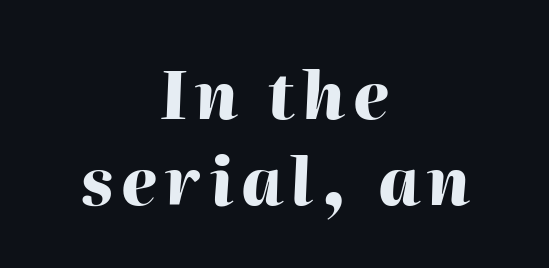
Q: Is the text bold? A: Yes.
Q: Is the text italic (slanted)? A: Yes, it leans right by about 2 degrees.
Q: Is the text underlined? A: No.
Q: How is the paragraph aligned? A: Centered.
Q: Is the spacing between lines tight, normal or loose? A: Normal.
Q: Width (condensed, normal, or wide)? A: Normal.
Q: Stroke contrast? A: High.
Q: x-height? A: Medium.
Q: Monospaced? A: No.
